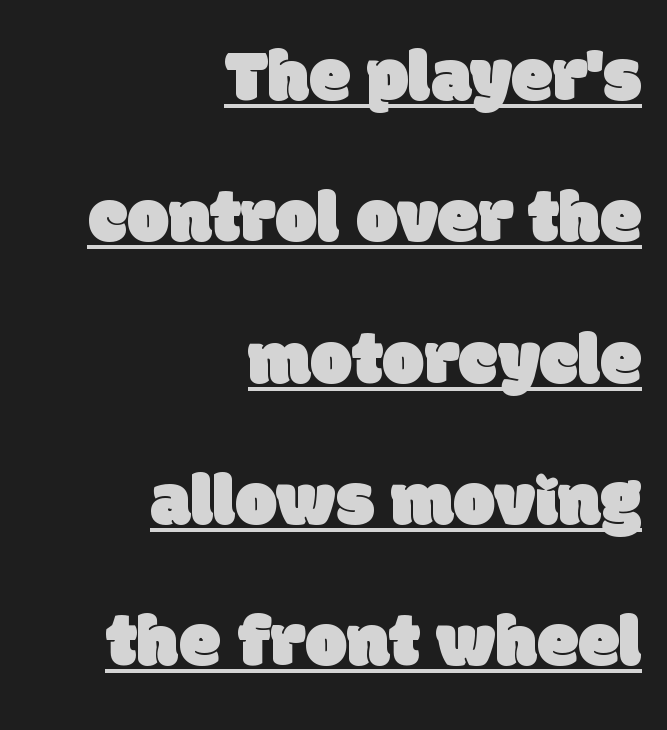
The image shows 74 px sans-serif type; set right-aligned, loose line spacing (1.91x), normal letter spacing, underlined; low stroke contrast and a large x-height.
